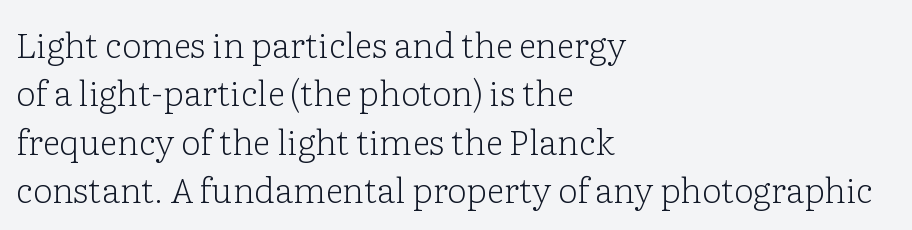
Line spacing here is normal. Examine the stroke ends and you'll spot serifs. The letters sit at their default tracking, neither squeezed nor spread. Only glyphs here, with clear space below each row. Summary of weight: not heavy and not bold. Character widths vary here, with narrow letters taking less room than wide ones.
